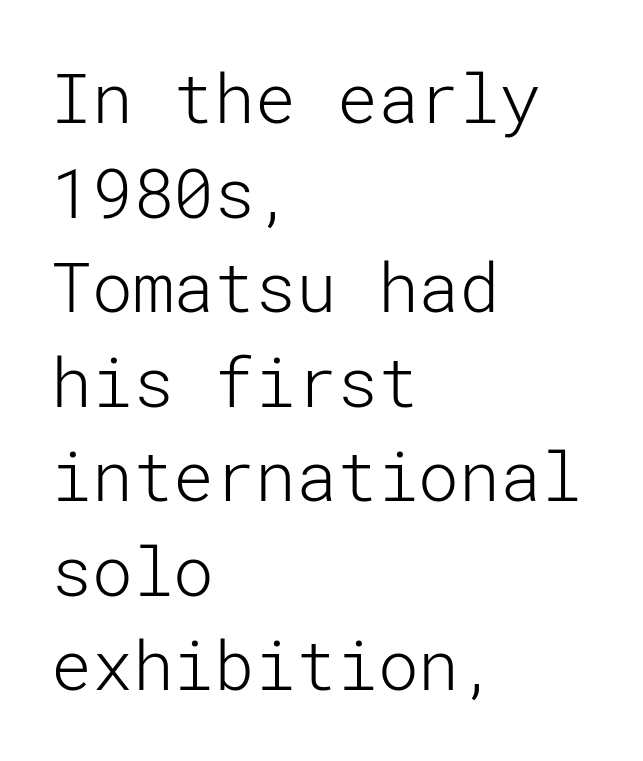
The letters sit at their default tracking, neither squeezed nor spread. Italic: no, the glyphs are upright roman. Compared with a centered layout, this one pins lines to the left instead. Stroke terminals: plain, sans-serif. The passage shown stacks its lines at a standard gap.
